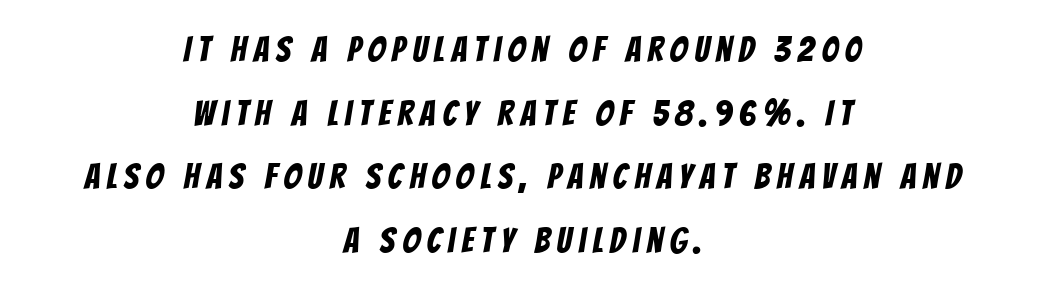
Q: Is the typeface a serif or a sans-serif typeface? A: Sans-serif.
Q: Is the text underlined? A: No.
Q: How is the paragraph aligned? A: Centered.
Q: Is the spacing between letters normal or unusually wide? A: Unusually wide.
Q: Width (condensed, normal, or wide)? A: Condensed.
Q: Stroke contrast? A: Low.
Q: x-height? A: Large.
Q: Monospaced? A: No.
